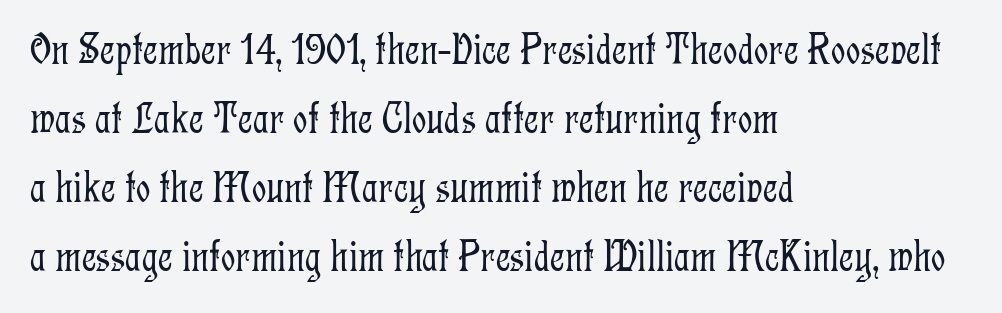
Horizontal alignment here is leftward, the default for most running prose. Clear beneath every line of the passage. A typesetter would call this leading conventional body-copy spacing. Serif or sans? Serif — the stroke terminals have little feet.
